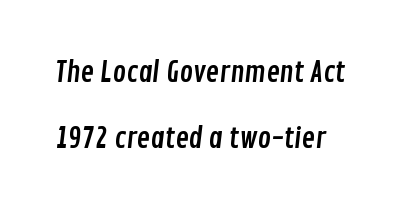
The tracking reads as untouched default to a designer's eye. This sample has the flowing, uneven cadence of proportional lettering. The string is rendered with underlining switched off. What's the leading like? Stretched, with rows far apart. Examine the stroke ends and you'll find no serifs.
